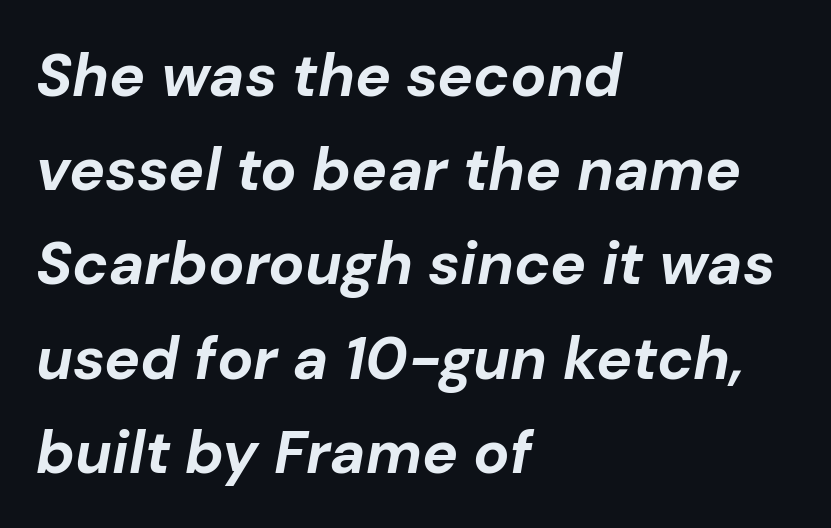
The image shows 60 px bold type, italic (leaning right); set left-aligned, normal line spacing (1.57x), normal letter spacing, not underlined; low stroke contrast and a medium x-height.
